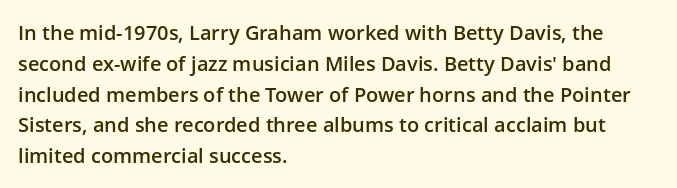
Q: Is the text bold? A: Semi-bold.
Q: Is the text italic (slanted)? A: No, it is upright.
Q: Is the text underlined? A: No.
Q: How is the paragraph aligned? A: Left-aligned.
Q: Is the spacing between letters normal or unusually wide? A: Normal.
Q: Is the spacing between lines tight, normal or loose? A: Normal.
